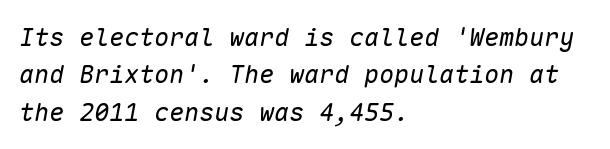
{"italic": "yes", "lean": "right", "slant_degrees": 10, "bold": "no", "underline": "no", "align": "left", "line_spacing": "normal", "line_spacing_ratio": 1.5, "letter_spacing": "normal", "letter_spacing_em": 0.0, "glyph_px": 25}
